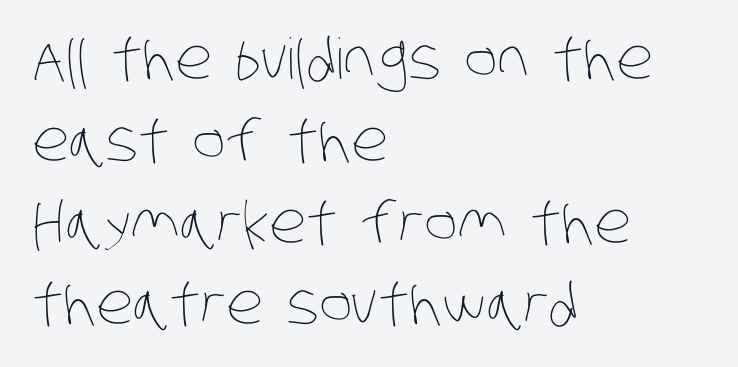
The image shows 56 px thin, condensed type; set left-aligned, normal line spacing (1.46x), normal letter spacing, not underlined; low stroke contrast and a large x-height.
